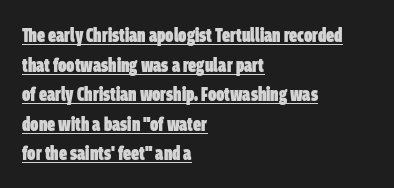
Students, observe: this is what conventionally led text looks like. How are the letters spaced? Ordinarily, with no added tracking. In designer terms, the underline attribute is active on this setting. On the weight axis this lands at bold, roughly 700. This rendering uses left alignment, leaving the right contour irregular.
